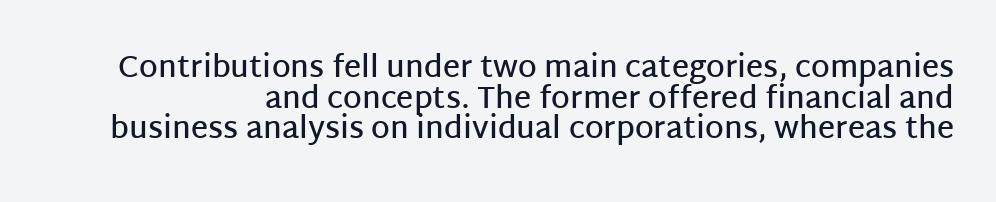
Leading: reduced. Does extra space separate the letters? No, they use regular spacing. The passage shown is typed in a proportional face where columns would drift. The string is rendered with underlining switched off. The rendering uses a semibold face; strokes are thickened but not to full bold. Upright lettering throughout.
